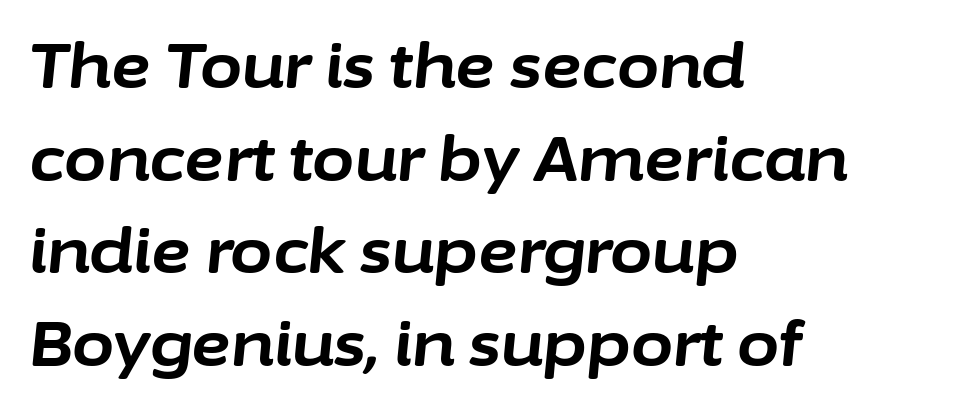
{"italic": "yes", "lean": "right", "slant_degrees": 6, "bold": "yes", "weight": "bold", "width": "normal", "stroke_contrast": "low", "x_height": "medium", "monospaced": "no", "underline": "no", "align": "left", "line_spacing": "normal", "line_spacing_ratio": 1.52, "letter_spacing": "normal", "letter_spacing_em": 0.0, "glyph_px": 61}
